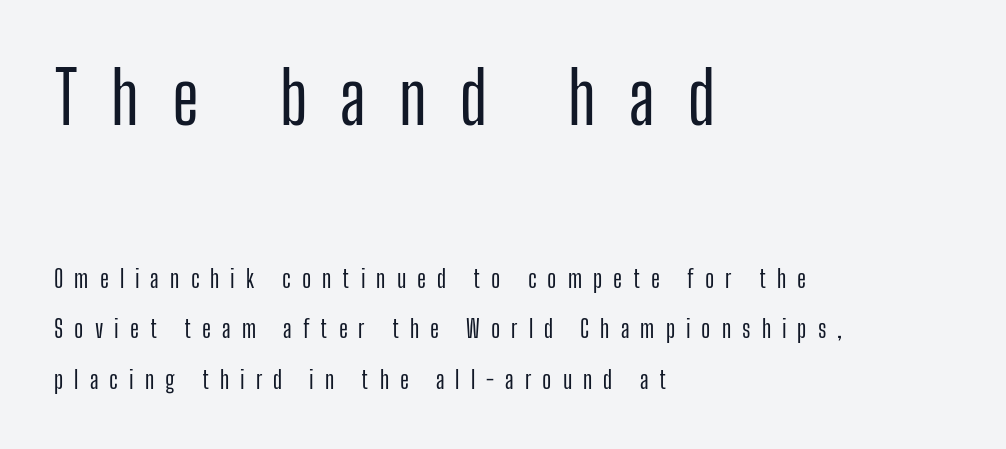
Underline: absent. Each line starts at the same left margin while the right side varies. A typesetter would call this leading open, well beyond the default. Do the characters align in a grid? No, the font is proportional.
